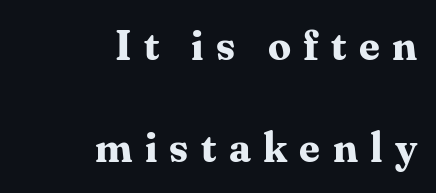
The image shows 41 px bold serif type, upright; set right-aligned, loose line spacing (2.49x), unusually wide letter spacing (+0.3 em), not underlined; medium stroke contrast and a medium x-height.
